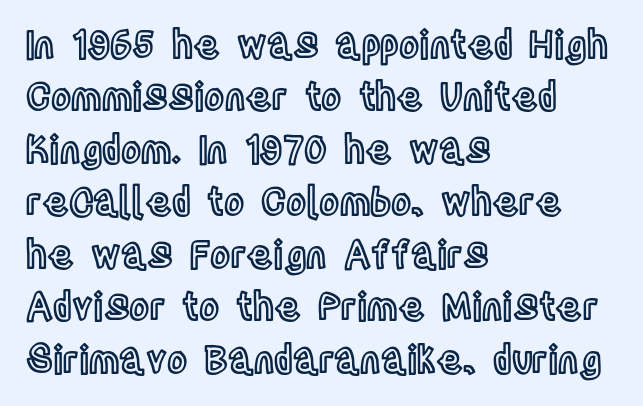
Each letter keeps its own natural width here, so spacing adapts to shape. Whoever set this chose a conventional vertical rhythm. This is roman type, the default non-slanted kind. Look at the tracking — it's just the regular setting, nothing added.
